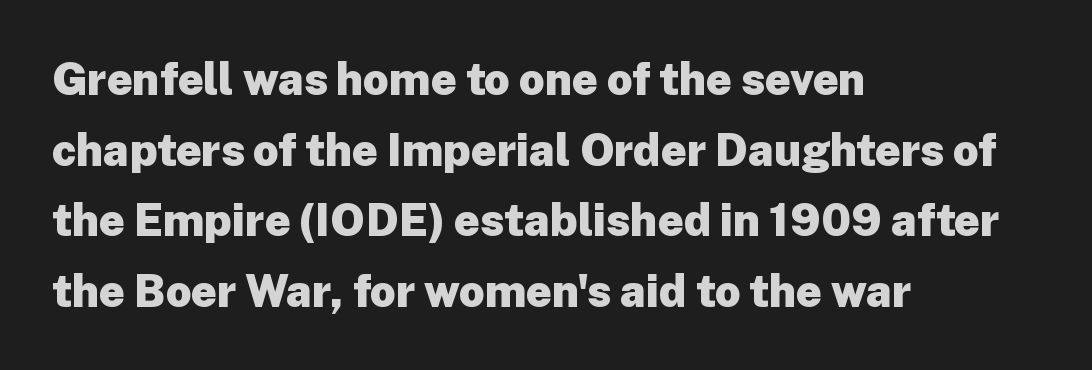
Q: Is the text bold? A: Yes.
Q: Is the text italic (slanted)? A: No, it is upright.
Q: Is the typeface a serif or a sans-serif typeface? A: Sans-serif.
Q: Is the text underlined? A: No.
Q: How is the paragraph aligned? A: Left-aligned.
Q: Is the spacing between letters normal or unusually wide? A: Normal.
Q: Is the spacing between lines tight, normal or loose? A: Normal.
Q: Width (condensed, normal, or wide)? A: Normal.
Q: Stroke contrast? A: Low.
Q: x-height? A: Medium.
Q: Monospaced? A: No.
